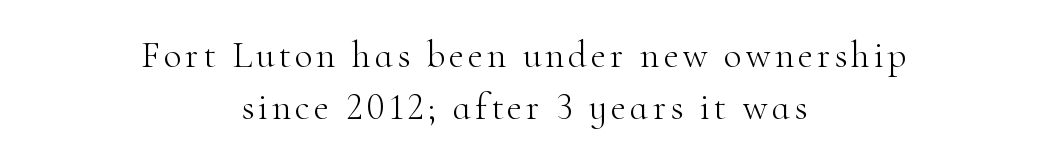
Ink coverage per letter is moderate at most. A typesetter would call this proportional, since set widths differ per character. The words here are not underlined. The setting favours the middle, as headings and verse often do. The leading is moderate, giving the passage an even texture. The characters display serif detailing at their extremities.
